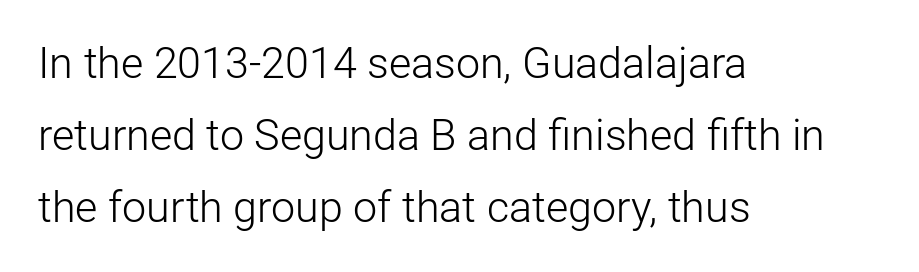
Q: Is the text bold? A: No.
Q: Is the text italic (slanted)? A: No, it is upright.
Q: Is the typeface a serif or a sans-serif typeface? A: Sans-serif.
Q: Is the text underlined? A: No.
Q: How is the paragraph aligned? A: Left-aligned.
Q: Is the spacing between letters normal or unusually wide? A: Normal.
Q: Is the spacing between lines tight, normal or loose? A: Normal.
Q: Width (condensed, normal, or wide)? A: Normal.
Q: Stroke contrast? A: Low.
Q: x-height? A: Medium.
Q: Monospaced? A: No.
